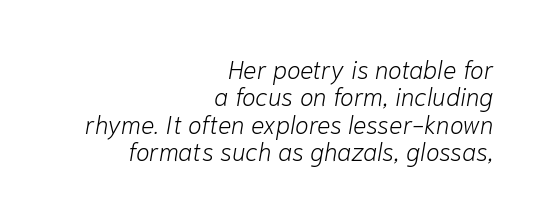
The whole block is typeset with a tilt. These lines are set flush right with a ragged left edge. Only glyphs here, with clear space below each row. The weight tops out at a normal text grade. The letterforms sit shoulder to shoulder at normal distance. The designer dialed line spacing down below the default.
